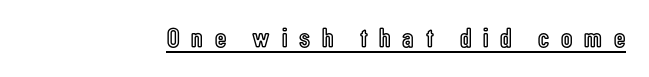
Q: Is the text italic (slanted)? A: No, it is upright.
Q: Is the text underlined? A: Yes.
Q: Is the spacing between letters normal or unusually wide? A: Unusually wide.
Q: Width (condensed, normal, or wide)? A: Condensed.
Q: x-height? A: Medium.
Q: Monospaced? A: No.
